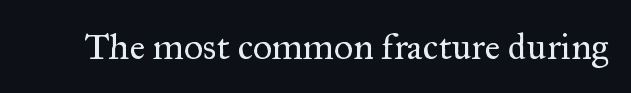
Q: Is the text bold? A: No.
Q: Is the text italic (slanted)? A: No, it is upright.
Q: Is the typeface a serif or a sans-serif typeface? A: Serif.
Q: Is the text underlined? A: No.
Q: Is the spacing between letters normal or unusually wide? A: Normal.
Q: Width (condensed, normal, or wide)? A: Normal.
Q: Stroke contrast? A: Medium.
Q: x-height? A: Small.
Q: Monospaced? A: No.
